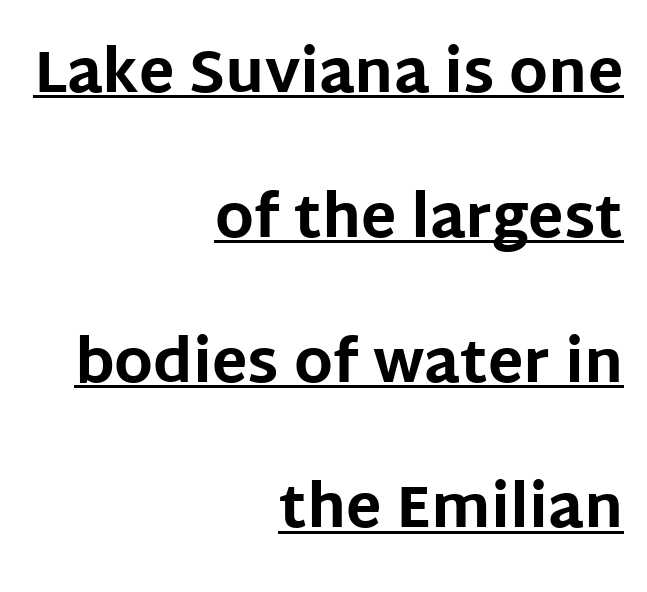
A typesetter would call this zero additional tracking. The font family rendered here belongs to the sans-serif group. The letters are bold, with thick, heavy strokes. Short and long lines alike share a common ending point at right.
